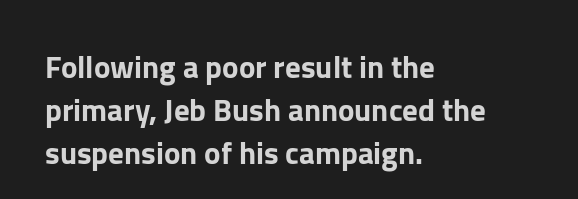
{"serif": "no", "italic": "no", "width": "normal", "stroke_contrast": "low", "x_height": "medium", "monospaced": "no", "underline": "no", "align": "left", "line_spacing": "normal", "line_spacing_ratio": 1.38, "letter_spacing": "normal", "letter_spacing_em": 0.0, "glyph_px": 31}
